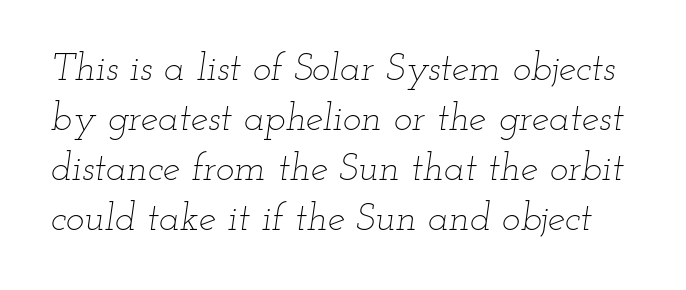
{"italic": "yes", "lean": "right", "slant_degrees": 12, "bold": "no", "weight": "thin", "width": "wide", "stroke_contrast": "low", "x_height": "small", "monospaced": "no", "underline": "no", "line_spacing": "normal", "line_spacing_ratio": 1.28, "letter_spacing": "normal", "letter_spacing_em": 0.0, "glyph_px": 39}
